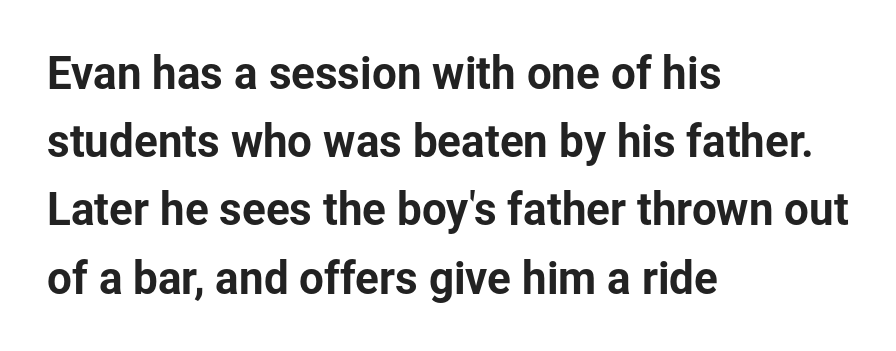
Q: Is the text italic (slanted)? A: No, it is upright.
Q: Is the typeface a serif or a sans-serif typeface? A: Sans-serif.
Q: Is the text underlined? A: No.
Q: How is the paragraph aligned? A: Left-aligned.
Q: Is the spacing between letters normal or unusually wide? A: Normal.
Q: Is the spacing between lines tight, normal or loose? A: Normal.
Q: Width (condensed, normal, or wide)? A: Normal.
Q: Stroke contrast? A: Low.
Q: x-height? A: Medium.
Q: Monospaced? A: No.
